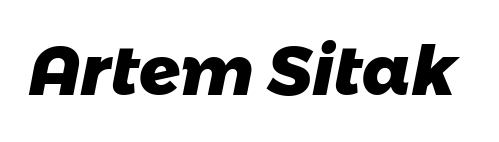
Spacing verdict: proportional, widths tailored to each character. Chunky letters — that's bold for sure. Unmarked baselines from the first word to the last. The characters display no serif detailing; their extremities are plain.
